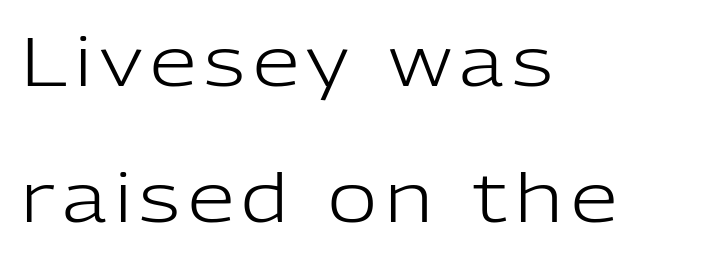
Nope, no serifs anywhere on these letters. A quiet, ordinary-to-light weight characterises the typeface. Do the characters align in a grid? No, the font is proportional. The text block is weighted toward the left margin, trailing off unevenly rightward. If you drew a line through each stem, it would be perfectly vertical. Unmarked baselines from the first word to the last.
